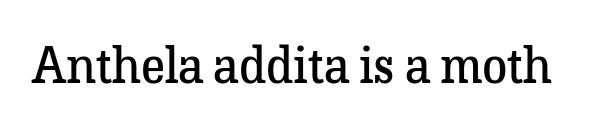
The image shows 51 px regular-weight serif type, upright; set normal letter spacing, not underlined; low stroke contrast and a medium x-height.
